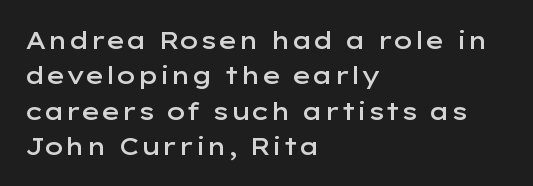
{"italic": "no", "bold": "semi", "underline": "no", "align": "left", "line_spacing": "normal", "line_spacing_ratio": 1.47, "letter_spacing": "normal", "letter_spacing_em": 0.0, "glyph_px": 24}
